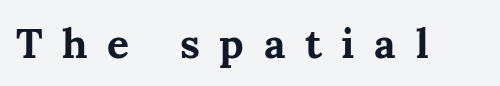
The image shows 41 px bold serif type, upright; set unusually wide letter spacing (+0.48 em), not underlined; medium stroke contrast and a medium x-height.
